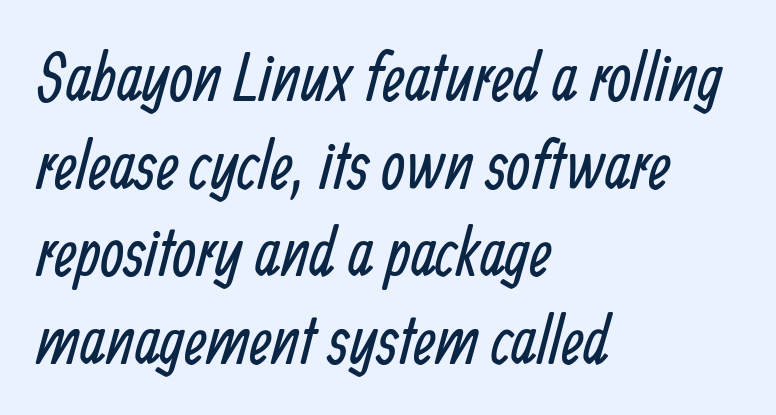
The image shows 68 px regular-weight, condensed sans-serif type; set left-aligned, normal line spacing (1.29x), normal letter spacing, not underlined; low stroke contrast and a medium x-height.
